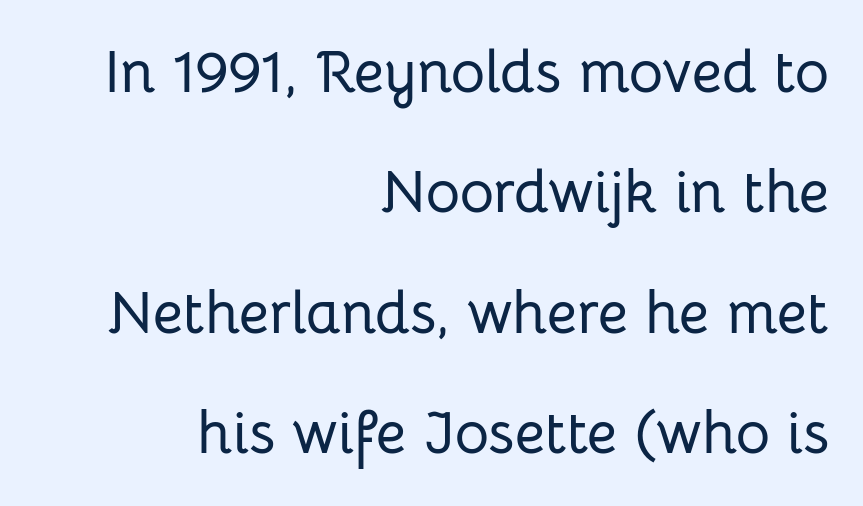
Tracking here is standard; glyphs follow each other at the usual distance. If you measured baseline to baseline, you'd find a long distance. These lines are rendered in a variable-pitch font. Are there feet on the stems? There aren't — it's a sans.
